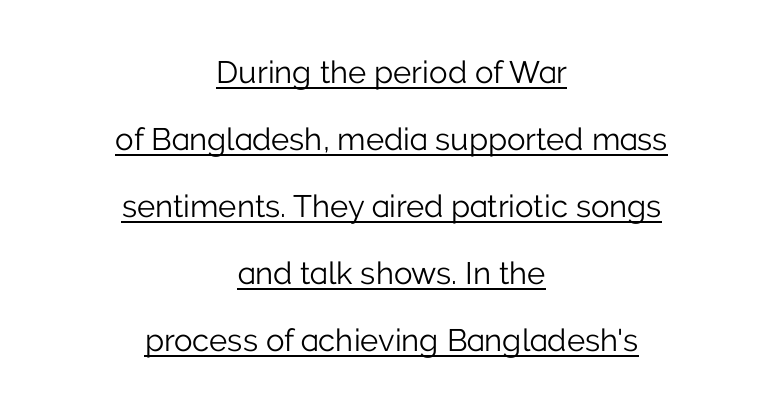
Q: Is the text bold? A: No.
Q: Is the text italic (slanted)? A: No, it is upright.
Q: Is the typeface a serif or a sans-serif typeface? A: Sans-serif.
Q: Is the text underlined? A: Yes.
Q: How is the paragraph aligned? A: Centered.
Q: Is the spacing between letters normal or unusually wide? A: Normal.
Q: Is the spacing between lines tight, normal or loose? A: Loose.
Q: Width (condensed, normal, or wide)? A: Normal.
Q: Stroke contrast? A: Low.
Q: x-height? A: Medium.
Q: Monospaced? A: No.
